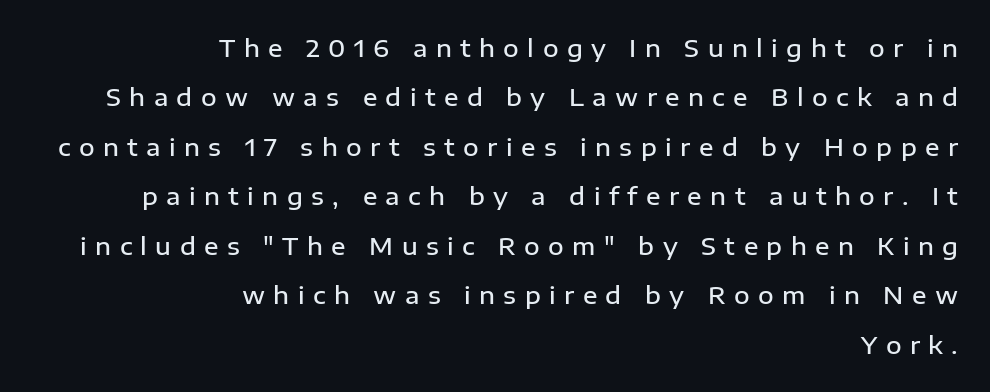
The specimen omits any rule beneath the text block's lines. The type is letterspaced generously, with wide tracking. All the whitespace from short lines collects on the left. The space between consecutive lines is lavish.
